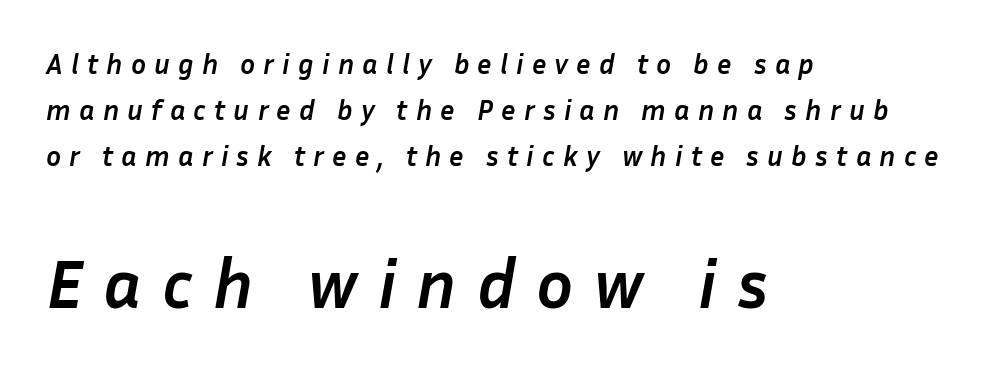
The image shows 69 px semibold type, italic (leaning right); set left-aligned, normal line spacing (1.65x), unusually wide letter spacing (+0.29 em), not underlined; the second (bottom) block is 2.46x larger; low stroke contrast and a medium x-height.
